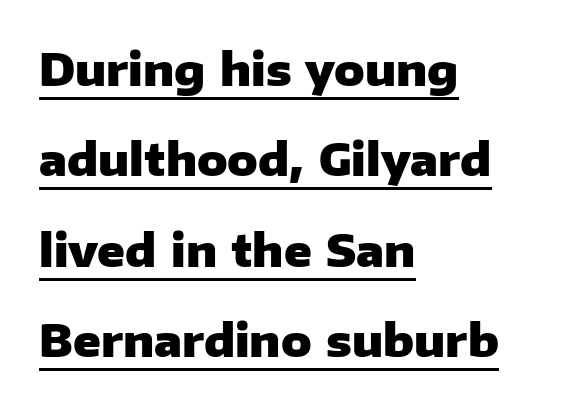
The image shows 45 px heavy sans-serif type, upright; set left-aligned, loose line spacing (2.01x), normal letter spacing, underlined; low stroke contrast and a medium x-height.
